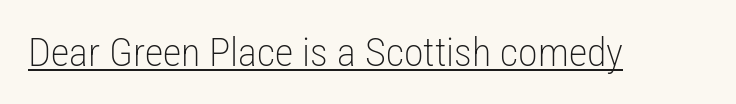
{"serif": "no", "italic": "no", "bold": "no", "weight": "light", "width": "condensed", "stroke_contrast": "low", "x_height": "medium", "monospaced": "no", "underline": "yes", "letter_spacing": "normal", "letter_spacing_em": 0.0, "glyph_px": 40}
